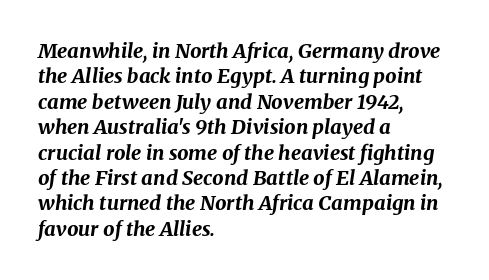
Rule under the text: the space is simply empty. Strong, thick strokes mark this as bold type. Compared with typical body copy, the letter spacing here is the same. One glance says typical: line gaps are just what's usual. Reading down the block, your eye returns to a fixed left position each line. The specimen reads as italic at a glance.
